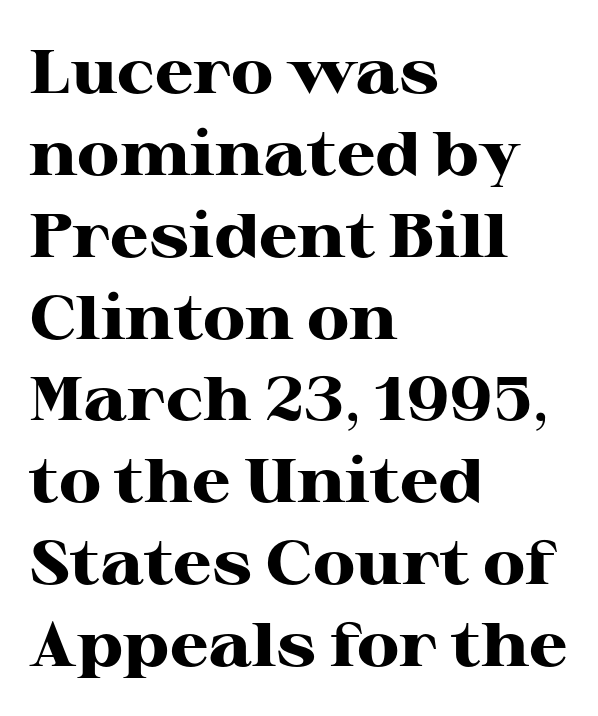
The type is set solid horizontally, with unmodified tracking. The rendering anchors every line to the left-hand side. The rendering shows small feet on the letterforms — a serif design. These lines carry a lot of weight — the face is fully bold.
